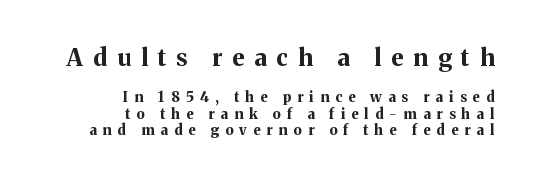
Typesetter's note — upper block bumped up in size, lower block left smaller. The tracking jumps out immediately: characters are airy and widely separated. The letters stand upright; this is a roman face. The gap between lines stays unmarked. Plenty of ink on the page — the face is bold.
